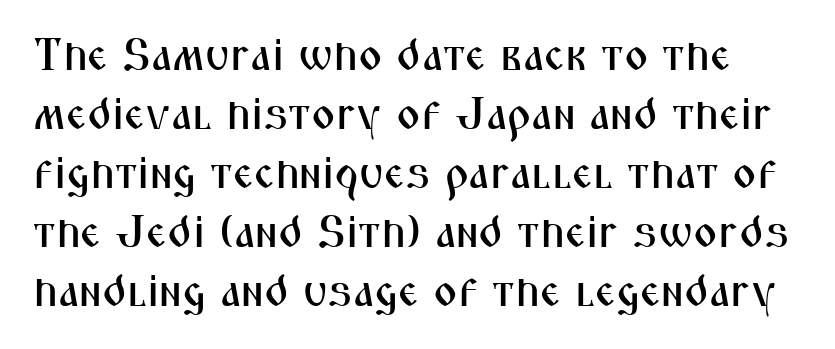
The image shows 46 px condensed sans-serif type, upright; set normal line spacing (1.28x), normal letter spacing, not underlined; medium stroke contrast and a medium x-height.
